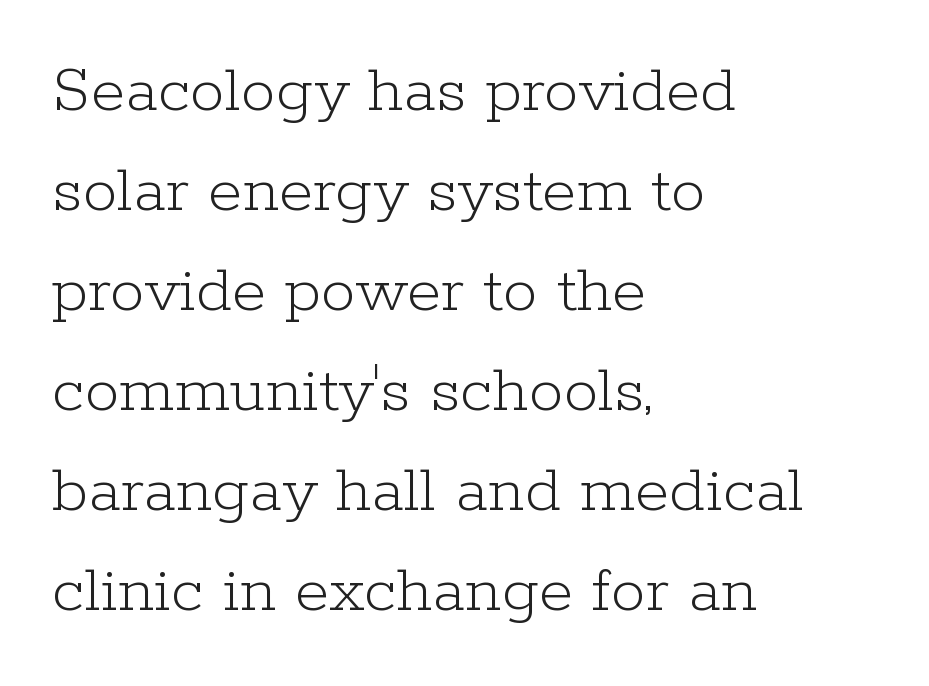
The compositor pushed each line to the left boundary. Does extra space separate the letters? No, they use regular spacing. Caption: face not bold, strokes unweighted. A typesetter would call this leading conventional body-copy spacing. The space directly below the letters is spotless.
